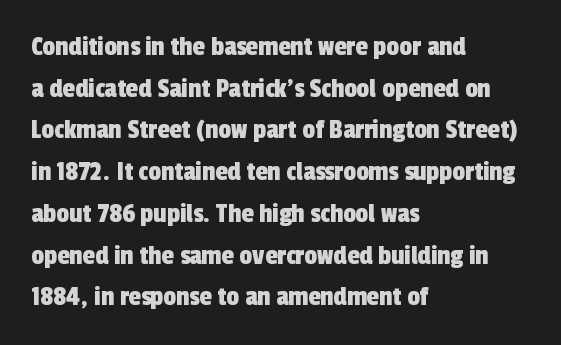
The image shows 28 px condensed sans-serif type; set left-aligned, normal line spacing (1.49x), normal letter spacing, not underlined; a medium x-height.
